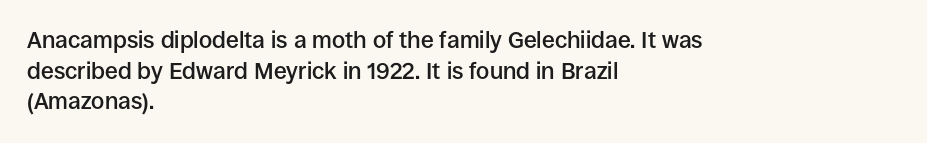
The image shows 23 px text type, upright; set left-aligned, normal line spacing (1.33x), normal letter spacing, not underlined.
